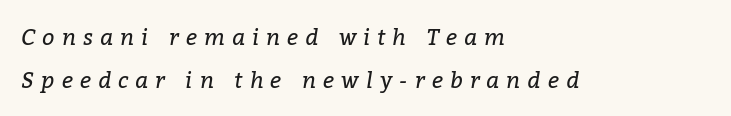
{"italic": "yes", "lean": "right", "slant_degrees": 9, "bold": "no", "underline": "no", "align": "left", "line_spacing": "loose", "line_spacing_ratio": 1.97, "letter_spacing": "wide", "letter_spacing_em": 0.32, "glyph_px": 22}
